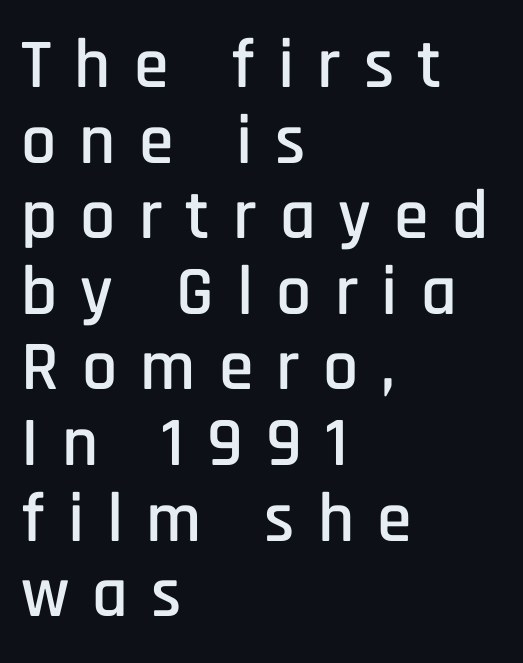
{"serif": "no", "italic": "no", "width": "condensed", "stroke_contrast": "low", "x_height": "large", "monospaced": "no", "underline": "no", "align": "left", "line_spacing": "tight", "line_spacing_ratio": 1.08, "letter_spacing": "wide", "letter_spacing_em": 0.33, "glyph_px": 70}
